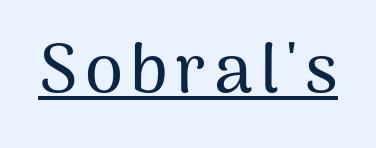
{"serif": "no", "italic": "no", "width": "normal", "stroke_contrast": "medium", "x_height": "medium", "monospaced": "no", "underline": "yes", "glyph_px": 69}
